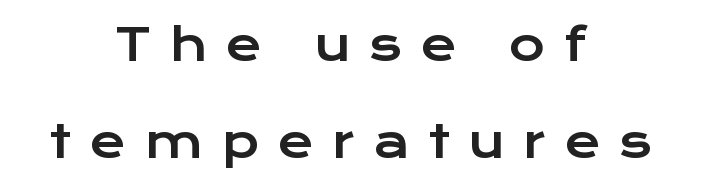
The image shows 44 px wide sans-serif type, upright; set centered, loose line spacing (2.21x), unusually wide letter spacing (+0.42 em), not underlined; low stroke contrast and a medium x-height.
